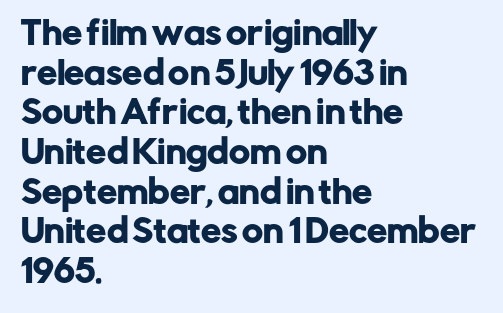
{"serif": "no", "italic": "no", "width": "normal", "stroke_contrast": "low", "x_height": "medium", "monospaced": "no", "underline": "no", "align": "left", "line_spacing_ratio": 1.24, "letter_spacing": "normal", "letter_spacing_em": 0.0, "glyph_px": 32}
